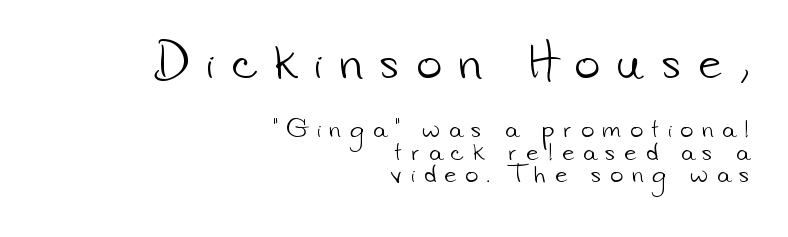
Compare the two chunks: the upper has the greater cap height. Varying glyph widths throughout — classic text-font behaviour. Very little white space separates one row of letters from the next. No word sits above an underline.
